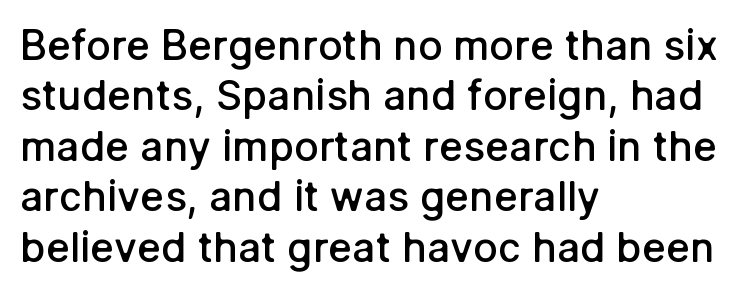
The image shows 41 px semibold sans-serif type, upright; set left-aligned, line spacing 1.23x, normal letter spacing, not underlined; low stroke contrast and a medium x-height.
